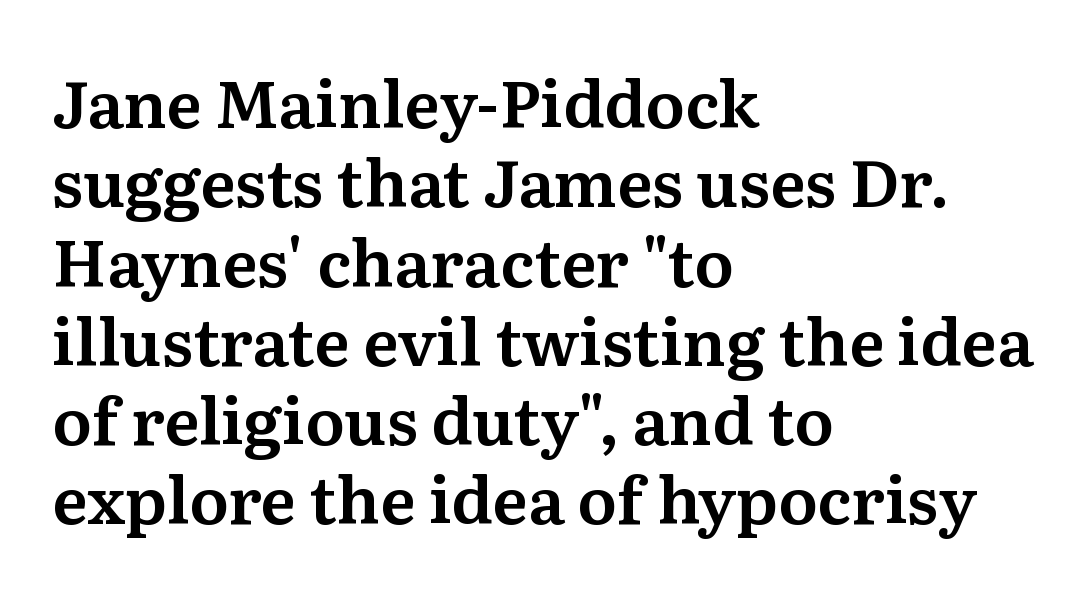
{"serif": "yes", "italic": "no", "width": "normal", "stroke_contrast": "medium", "x_height": "medium", "monospaced": "no", "underline": "no", "align": "left", "line_spacing_ratio": 1.22, "letter_spacing": "normal", "letter_spacing_em": 0.0, "glyph_px": 65}
